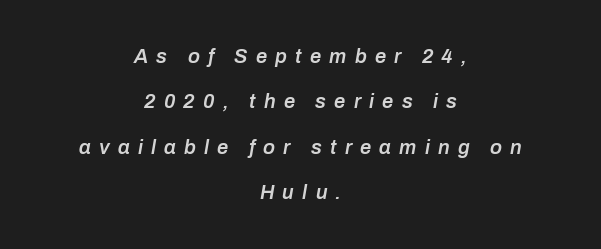
{"italic": "yes", "lean": "right", "slant_degrees": 10, "bold": "semi", "underline": "no", "align": "center", "line_spacing": "loose", "line_spacing_ratio": 2.27, "letter_spacing": "wide", "letter_spacing_em": 0.41, "glyph_px": 20}
